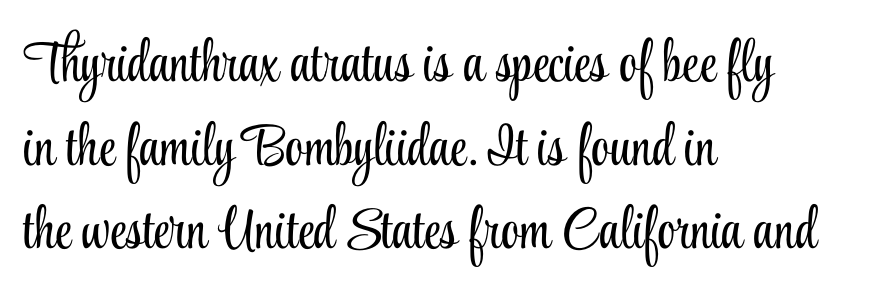
{"serif": "yes", "bold": "no", "weight": "light", "width": "condensed", "stroke_contrast": "low", "x_height": "small", "monospaced": "no", "underline": "no", "align": "left", "line_spacing": "normal", "line_spacing_ratio": 1.44, "letter_spacing": "normal", "letter_spacing_em": 0.0, "glyph_px": 58}
